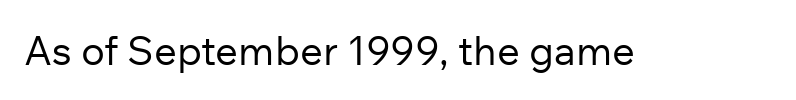
Q: Is the text bold? A: No.
Q: Is the text italic (slanted)? A: No, it is upright.
Q: Is the typeface a serif or a sans-serif typeface? A: Sans-serif.
Q: Is the text underlined? A: No.
Q: Is the spacing between letters normal or unusually wide? A: Normal.
Q: Width (condensed, normal, or wide)? A: Normal.
Q: Stroke contrast? A: Low.
Q: x-height? A: Medium.
Q: Monospaced? A: No.
